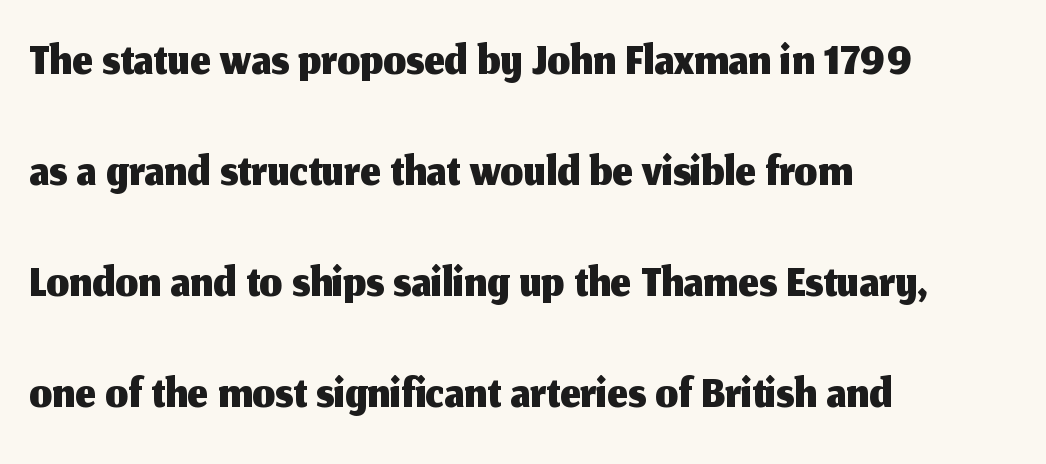
Q: Is the text italic (slanted)? A: No, it is upright.
Q: Is the typeface a serif or a sans-serif typeface? A: Sans-serif.
Q: Is the text underlined? A: No.
Q: How is the paragraph aligned? A: Left-aligned.
Q: Is the spacing between letters normal or unusually wide? A: Normal.
Q: Is the spacing between lines tight, normal or loose? A: Normal.
Q: Width (condensed, normal, or wide)? A: Normal.
Q: Stroke contrast? A: Medium.
Q: x-height? A: Medium.
Q: Monospaced? A: No.
